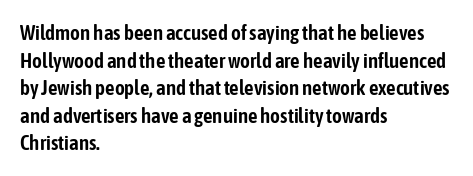
Line starts are locked; line ends wander. Leading matches the norm, producing a regular column. Characters remain perfectly vertical along every line. The area under the type is left untouched. Caption: standard tracking, unaltered.
